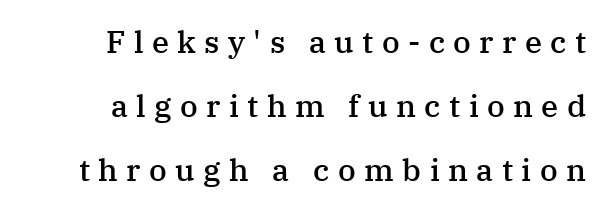
Q: Is the text bold? A: Semi-bold.
Q: Is the text italic (slanted)? A: No, it is upright.
Q: Is the typeface a serif or a sans-serif typeface? A: Serif.
Q: Is the text underlined? A: No.
Q: How is the paragraph aligned? A: Right-aligned.
Q: Is the spacing between letters normal or unusually wide? A: Unusually wide.
Q: Is the spacing between lines tight, normal or loose? A: Loose.
Q: Width (condensed, normal, or wide)? A: Normal.
Q: Stroke contrast? A: Medium.
Q: x-height? A: Medium.
Q: Monospaced? A: No.
